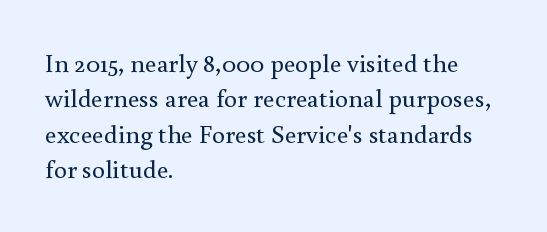
{"italic": "no", "bold": "no", "underline": "no", "align": "left", "line_spacing": "normal", "line_spacing_ratio": 1.36, "letter_spacing": "normal", "letter_spacing_em": 0.0, "glyph_px": 26}
